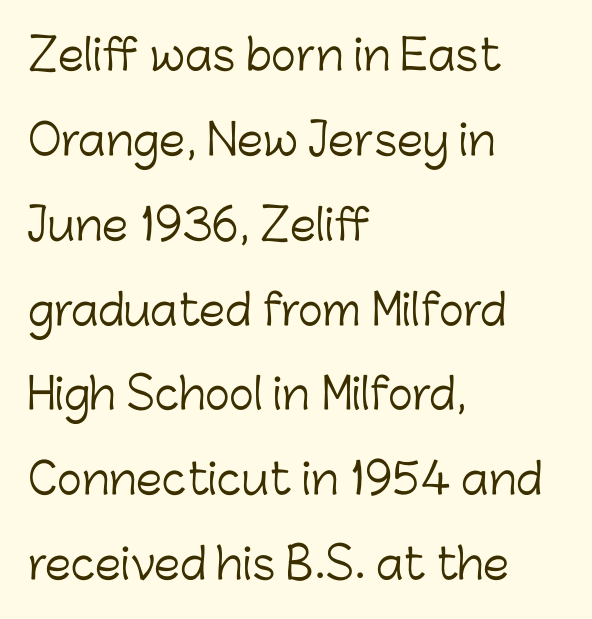
{"serif": "no", "italic": "no", "bold": "no", "weight": "light", "width": "normal", "stroke_contrast": "low", "x_height": "medium", "monospaced": "no", "underline": "no", "align": "left", "line_spacing": "loose", "line_spacing_ratio": 2.02, "letter_spacing": "normal", "letter_spacing_em": 0.0, "glyph_px": 42}
